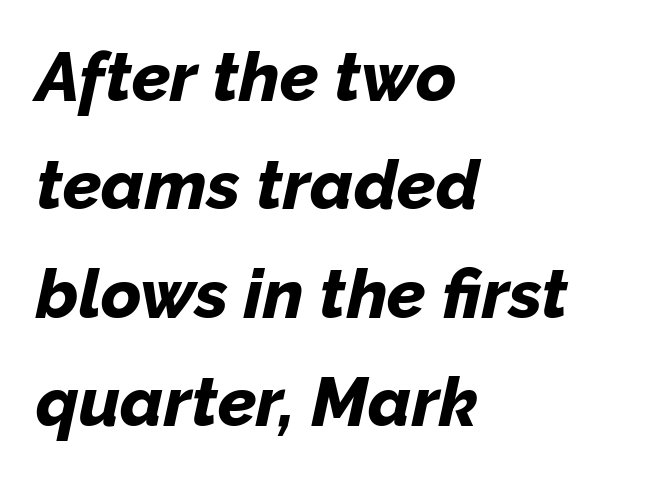
The ragged edge is on the right, which tells us the setting is flush left. These words are printed bold, with thick strokes throughout. The face used here is rendered with its standard letterfit. Line spacing here is normal. Check the space under the baseline: it is left empty. The passage shown is typed in a proportional face where columns would drift.
